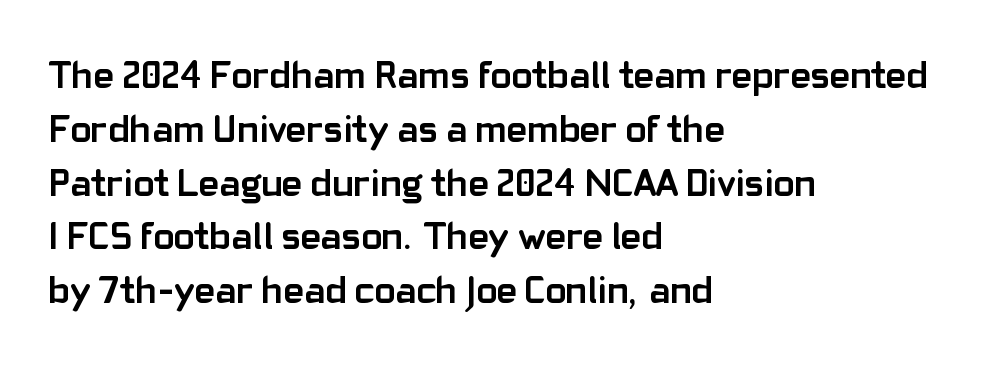
The image shows 39 px semibold sans-serif type, upright; set left-aligned, normal line spacing (1.38x), normal letter spacing, not underlined; low stroke contrast and a medium x-height.
